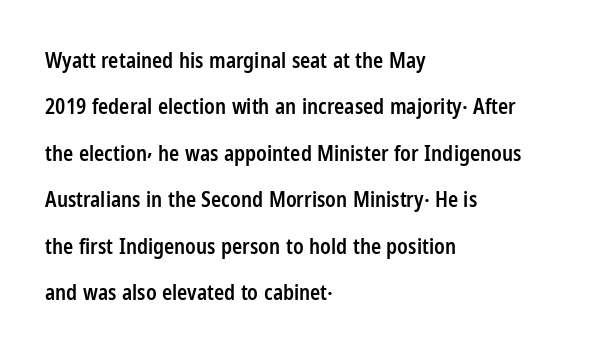
Q: Is the text bold? A: Semi-bold.
Q: Is the text italic (slanted)? A: No, it is upright.
Q: Is the text underlined? A: No.
Q: How is the paragraph aligned? A: Left-aligned.
Q: Is the spacing between letters normal or unusually wide? A: Normal.
Q: Is the spacing between lines tight, normal or loose? A: Loose.
